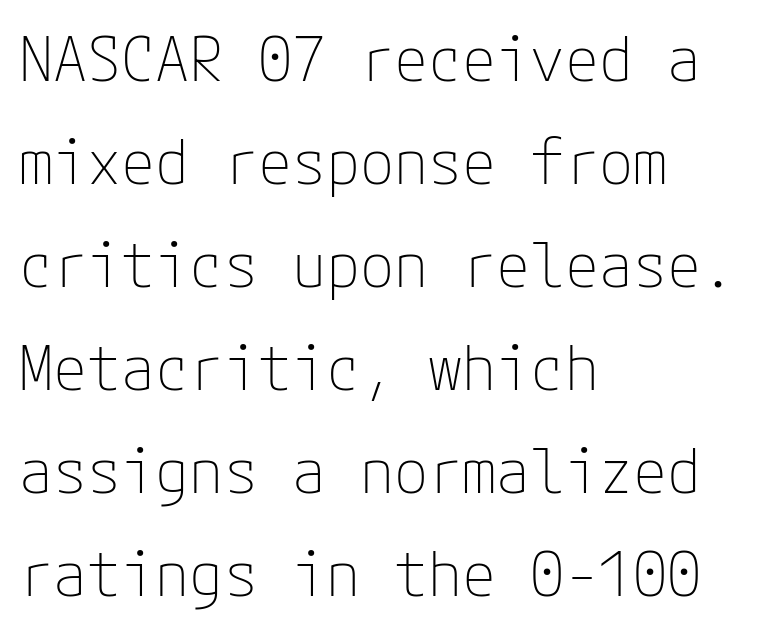
Q: Is the text bold? A: No.
Q: Is the text italic (slanted)? A: No, it is upright.
Q: Is the typeface a serif or a sans-serif typeface? A: Sans-serif.
Q: Is the text underlined? A: No.
Q: How is the paragraph aligned? A: Left-aligned.
Q: Is the spacing between letters normal or unusually wide? A: Normal.
Q: Is the spacing between lines tight, normal or loose? A: Normal.
Q: Width (condensed, normal, or wide)? A: Normal.
Q: Stroke contrast? A: Low.
Q: x-height? A: Medium.
